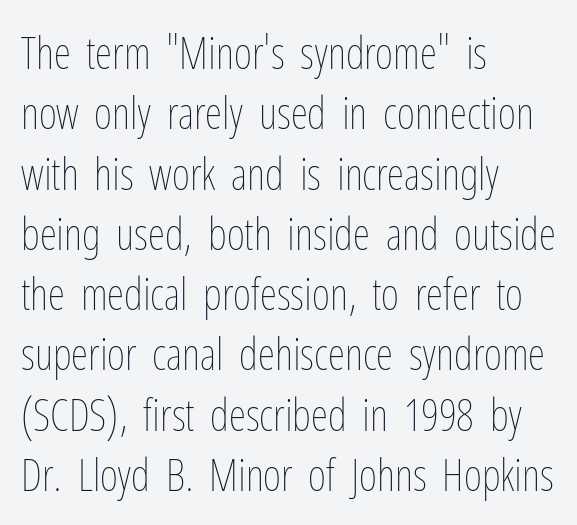
Q: Is the text bold? A: No.
Q: Is the text italic (slanted)? A: No, it is upright.
Q: Is the text underlined? A: No.
Q: How is the paragraph aligned? A: Left-aligned.
Q: Is the spacing between letters normal or unusually wide? A: Normal.
Q: Is the spacing between lines tight, normal or loose? A: Normal.
Q: Width (condensed, normal, or wide)? A: Condensed.
Q: Stroke contrast? A: Low.
Q: x-height? A: Medium.
Q: Monospaced? A: No.
